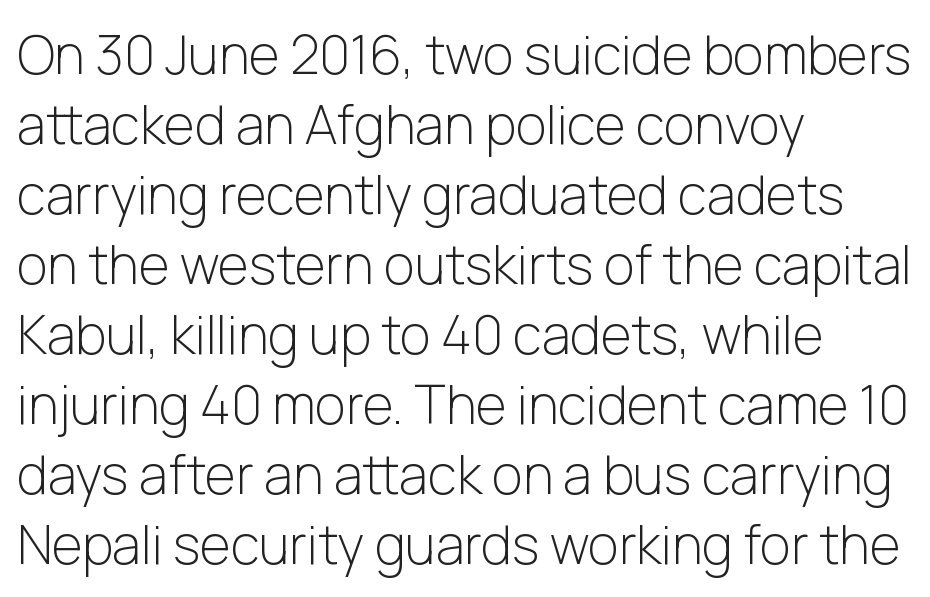
Q: Is the text bold? A: No.
Q: Is the text italic (slanted)? A: No, it is upright.
Q: Is the typeface a serif or a sans-serif typeface? A: Sans-serif.
Q: Is the text underlined? A: No.
Q: How is the paragraph aligned? A: Left-aligned.
Q: Is the spacing between letters normal or unusually wide? A: Normal.
Q: Is the spacing between lines tight, normal or loose? A: Normal.
Q: Width (condensed, normal, or wide)? A: Normal.
Q: Stroke contrast? A: Low.
Q: x-height? A: Medium.
Q: Monospaced? A: No.
